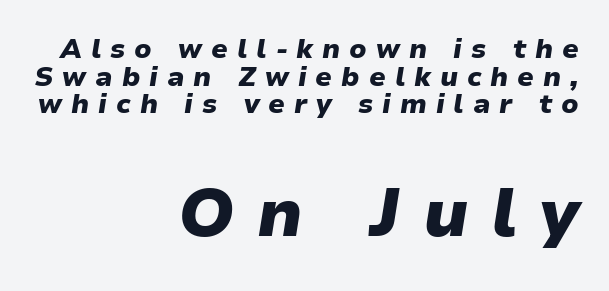
{"italic": "yes", "lean": "right", "slant_degrees": 9, "bold": "yes", "weight": "heavy", "width": "normal", "stroke_contrast": "low", "x_height": "medium", "monospaced": "no", "underline": "no", "align": "right", "line_spacing": "tight", "line_spacing_ratio": 1.02, "letter_spacing": "wide", "letter_spacing_em": 0.33, "larger_block": "second", "size_ratio": 2.52, "glyph_px": 68}
